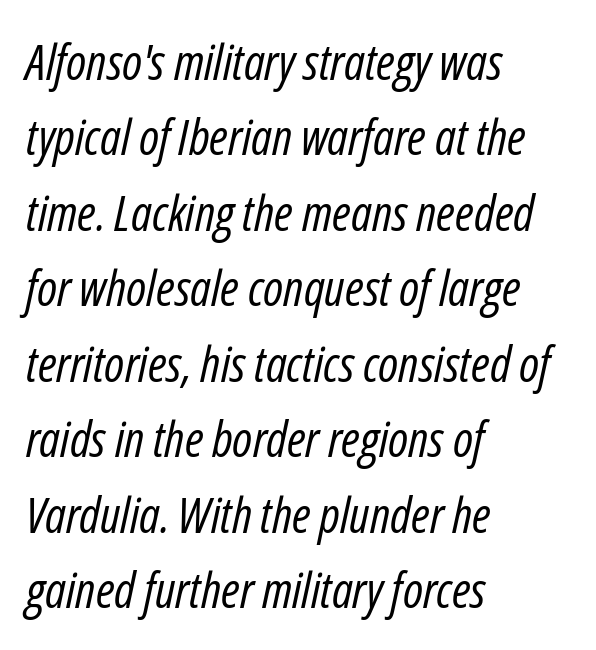
{"italic": "yes", "lean": "right", "slant_degrees": 12, "bold": "no", "weight": "regular", "width": "condensed", "stroke_contrast": "low", "x_height": "medium", "monospaced": "no", "underline": "no", "align": "left", "line_spacing": "normal", "line_spacing_ratio": 1.51, "letter_spacing": "normal", "letter_spacing_em": 0.0, "glyph_px": 50}
